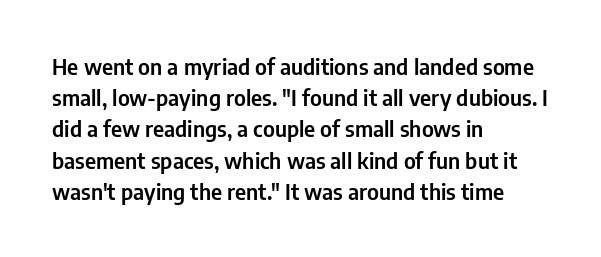
The image shows 22 px text type, upright; set left-aligned, normal line spacing (1.42x), normal letter spacing, not underlined.
